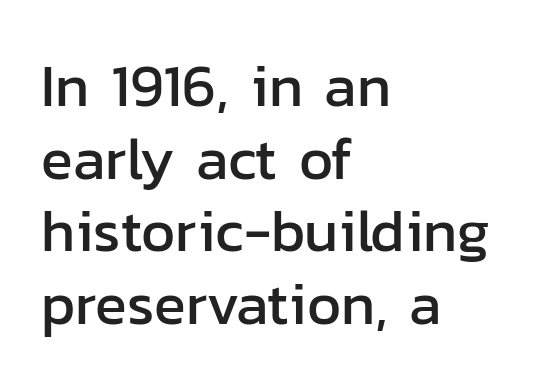
The rendering shows plain stroke endings on the letterforms — a sans-serif design. Every row of glyphs begins at an identical x-position on the left. Do the letters lean? They stand straight. Is the letter spacing exaggerated? No — it looks like the ordinary default. Has an underline been added? It has not. Spacing verdict: proportional, widths tailored to each character.
